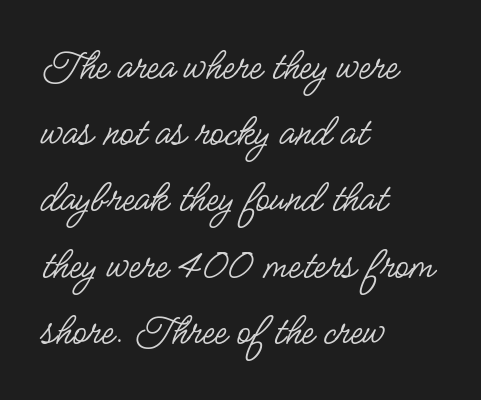
{"serif": "no", "bold": "no", "weight": "regular", "width": "condensed", "stroke_contrast": "low", "x_height": "small", "monospaced": "no", "underline": "no", "align": "left", "line_spacing": "normal", "line_spacing_ratio": 1.44, "letter_spacing": "normal", "letter_spacing_em": 0.0, "glyph_px": 46}
